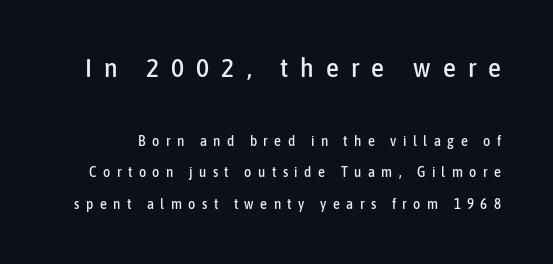
The image shows 26 px text type, upright; set loose line spacing (2.26x), unusually wide letter spacing (+0.46 em), not underlined; the first (top) block is 1.86x larger.
